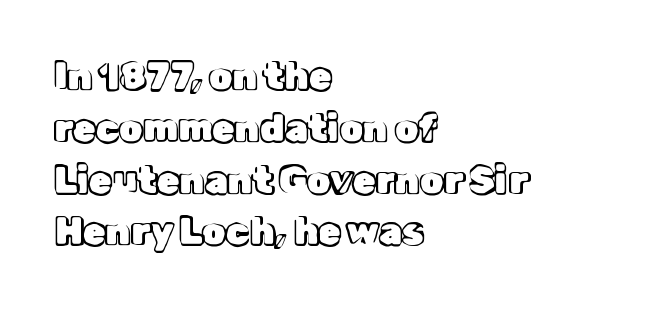
Q: Is the text italic (slanted)? A: No, it is upright.
Q: Is the text underlined? A: No.
Q: How is the paragraph aligned? A: Left-aligned.
Q: Is the spacing between letters normal or unusually wide? A: Normal.
Q: Is the spacing between lines tight, normal or loose? A: Normal.
Q: Width (condensed, normal, or wide)? A: Normal.
Q: x-height? A: Medium.
Q: Monospaced? A: No.
